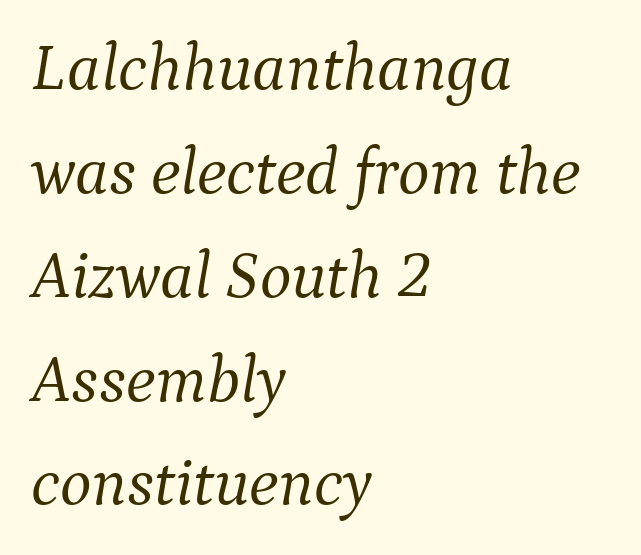
The space beneath each line is pristine and unruled. Alignment: flush left. The typography opts for an oblique posture over an upright one. If you measured baseline to baseline, you'd find a middling distance. The face used here is rendered with its standard letterfit.
